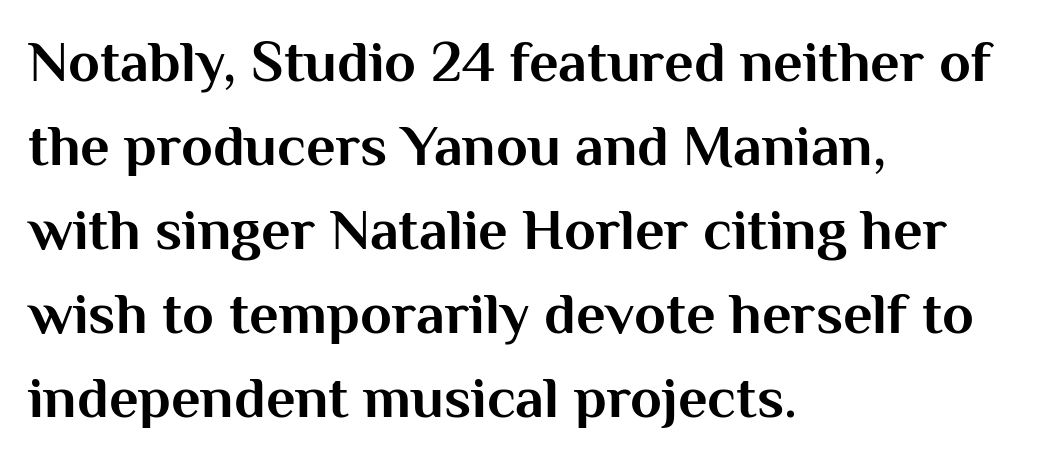
{"serif": "no", "italic": "no", "bold": "yes", "weight": "bold", "width": "normal", "stroke_contrast": "medium", "x_height": "medium", "monospaced": "no", "underline": "no", "align": "left", "line_spacing": "normal", "line_spacing_ratio": 1.45, "letter_spacing": "normal", "letter_spacing_em": 0.0, "glyph_px": 58}
